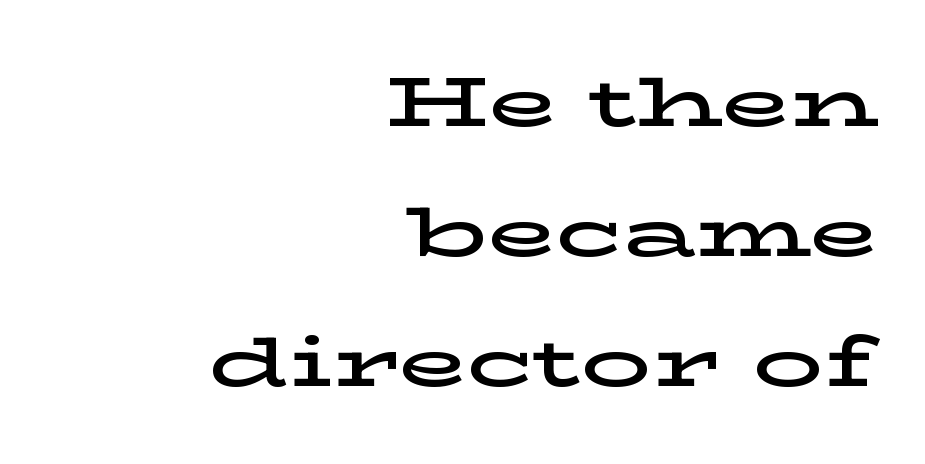
The image shows 70 px wide serif type, upright; set right-aligned, line spacing 1.86x, normal letter spacing, not underlined; low stroke contrast and a medium x-height.
